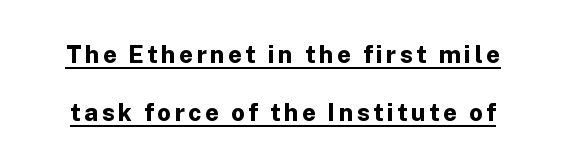
Has an underline been added? It has. A dark, heavy texture on the line: the type is bold. Compared with typical paragraphs, the rows here are farther apart. The letters stand upright; this is a roman face.
